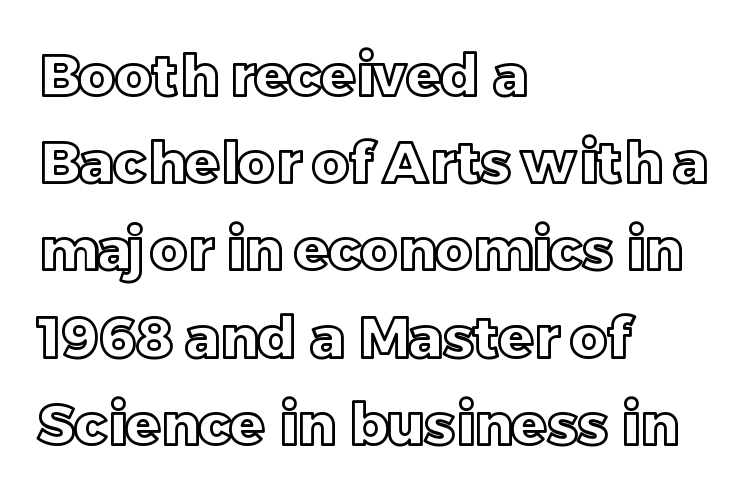
{"italic": "no", "width": "normal", "x_height": "large", "monospaced": "no", "underline": "no", "align": "left", "line_spacing": "normal", "line_spacing_ratio": 1.53, "letter_spacing": "normal", "letter_spacing_em": 0.0, "glyph_px": 57}
